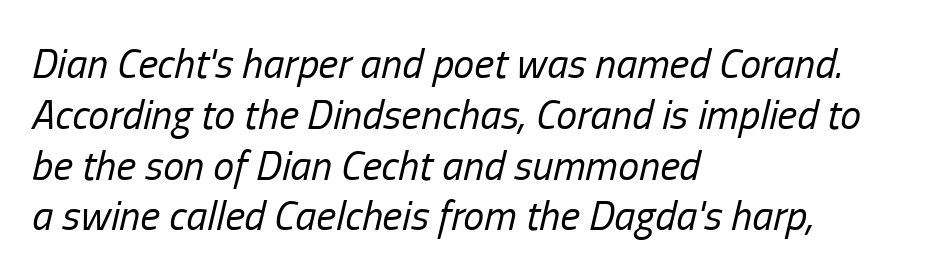
The image shows 42 px regular-weight, condensed type, italic (leaning right); set left-aligned, line spacing 1.21x, normal letter spacing, not underlined; low stroke contrast and a medium x-height.
